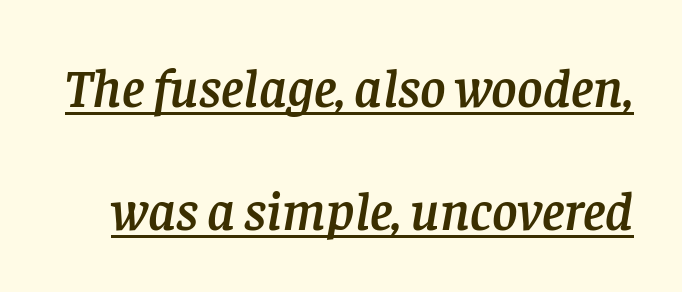
The passage shown is typed in a proportional face where columns would drift. The letters are slanted; this is an italic face. Line spacing here is loose. The designer went with a serif here, giving each stem small feet. Honestly, the underline is the first thing you notice here.
